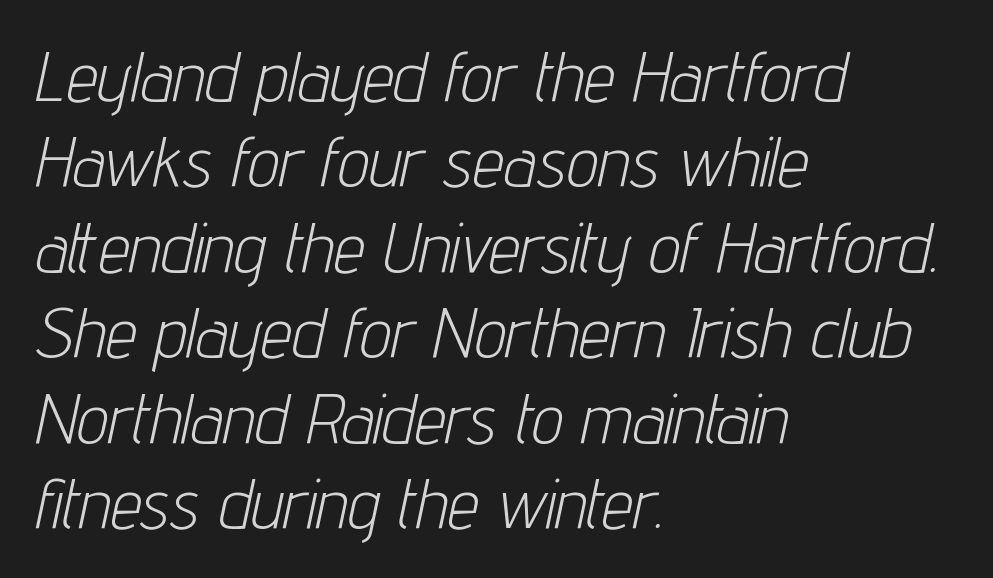
If you drew a line through each stem, it would be angled. Here the designer chose a conventional face with non-uniform glyph widths. You could call the tracking neutral — neither tight nor loose. If you drew a ruler down the left edge, every line would touch it. The characters are drawn with everyday or finer stroke widths. The foot of each line stays bare and open.
